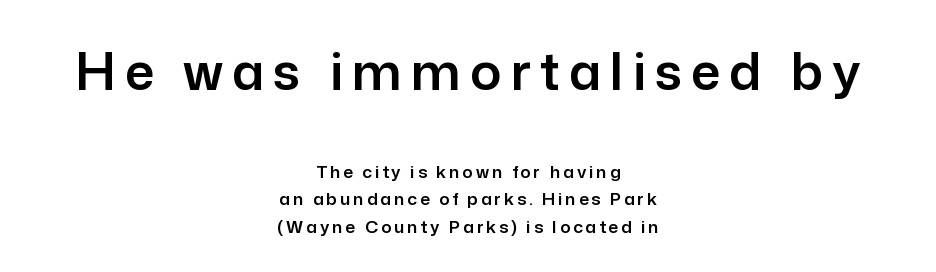
The face used here appears at its bigger size in the upper chunk. In terms of leading, this rendering sits right in the middle. Every row of glyphs is offset so its center matches the block's center. Each row of text sits above clean, open space. You can tell it's not italic because the verticals are truly vertical.
